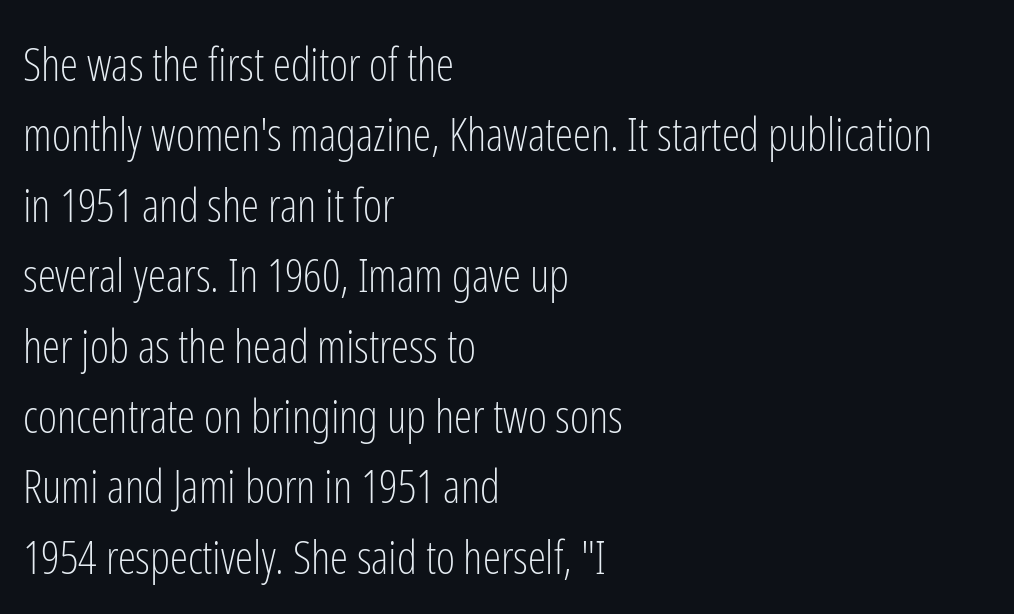
Q: Is the text bold? A: No.
Q: Is the text italic (slanted)? A: No, it is upright.
Q: Is the typeface a serif or a sans-serif typeface? A: Sans-serif.
Q: Is the text underlined? A: No.
Q: How is the paragraph aligned? A: Left-aligned.
Q: Is the spacing between letters normal or unusually wide? A: Normal.
Q: Is the spacing between lines tight, normal or loose? A: Normal.
Q: Width (condensed, normal, or wide)? A: Condensed.
Q: Stroke contrast? A: Low.
Q: x-height? A: Medium.
Q: Monospaced? A: No.
